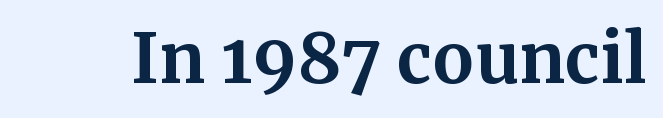
Q: Is the text bold? A: Yes.
Q: Is the text italic (slanted)? A: No, it is upright.
Q: Is the typeface a serif or a sans-serif typeface? A: Serif.
Q: Is the text underlined? A: No.
Q: Is the spacing between letters normal or unusually wide? A: Normal.
Q: Width (condensed, normal, or wide)? A: Normal.
Q: Stroke contrast? A: Medium.
Q: x-height? A: Medium.
Q: Monospaced? A: No.
